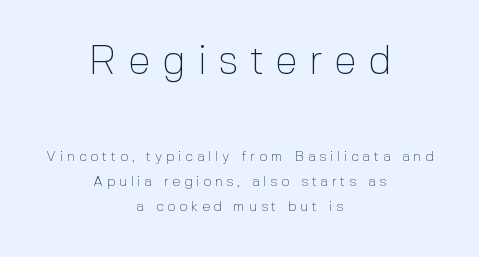
{"serif": "no", "italic": "no", "bold": "no", "weight": "thin", "width": "normal", "x_height": "medium", "monospaced": "no", "underline": "no", "align": "center", "line_spacing_ratio": 1.8, "letter_spacing": "wide", "letter_spacing_em": 0.28, "larger_block": "first", "size_ratio": 2.93, "glyph_px": 41}
